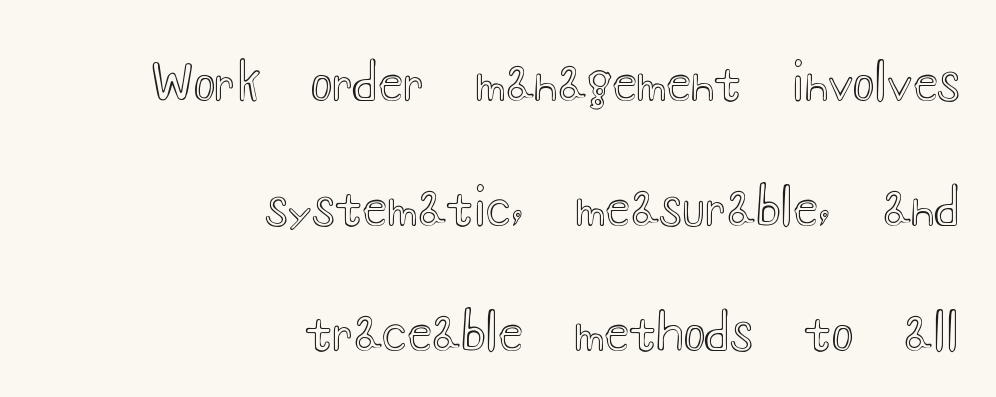
Q: Is the text italic (slanted)? A: No, it is upright.
Q: Is the text underlined? A: No.
Q: How is the paragraph aligned? A: Right-aligned.
Q: Is the spacing between letters normal or unusually wide? A: Normal.
Q: Is the spacing between lines tight, normal or loose? A: Loose.
Q: Width (condensed, normal, or wide)? A: Wide.
Q: x-height? A: Small.
Q: Monospaced? A: No.
